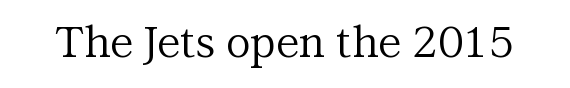
The image shows 43 px regular-weight serif type, upright; set normal letter spacing, not underlined; medium stroke contrast and a medium x-height.
